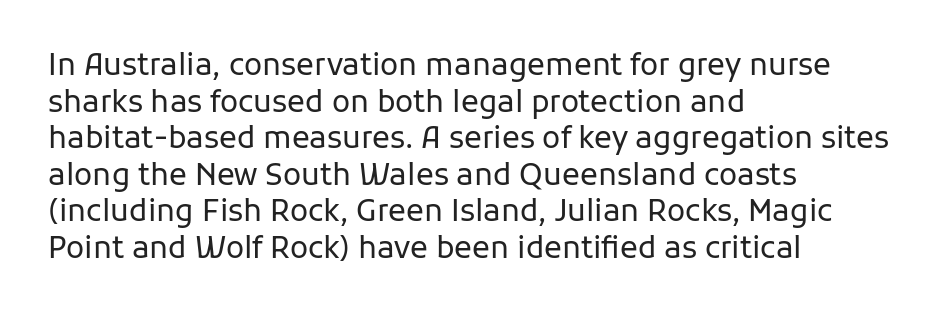
It's the straight-up-and-down kind of type. Heaviness? Minimal to ordinary, like unemphasized prose. Left-aligned paragraph, ragged on the right. How are the letters spaced? Ordinarily, with no added tracking. Character widths vary here, with narrow letters taking less room than wide ones. In terms of letterform style, serifs are entirely absent.
